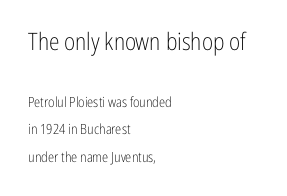
Q: Is the text bold? A: No.
Q: Is the text italic (slanted)? A: No, it is upright.
Q: Is the text underlined? A: No.
Q: How is the paragraph aligned? A: Left-aligned.
Q: Is the spacing between letters normal or unusually wide? A: Normal.
Q: Is the spacing between lines tight, normal or loose? A: Loose.
Q: Which block of text is set in a larger size, the first (top) or the second (bottom)? A: The first (top) one.
